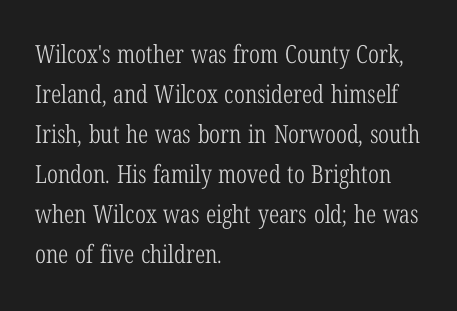
{"italic": "no", "bold": "no", "underline": "no", "align": "left", "line_spacing": "normal", "line_spacing_ratio": 1.6, "letter_spacing": "normal", "letter_spacing_em": 0.0, "glyph_px": 25}
